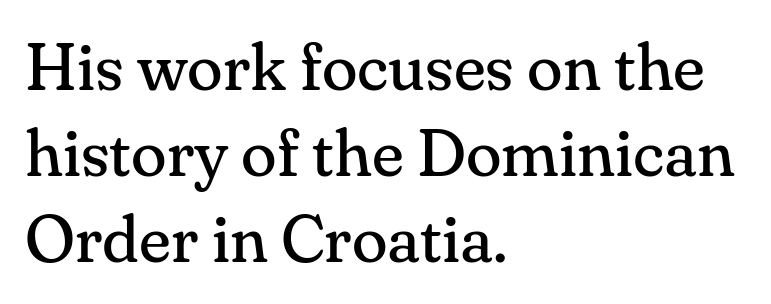
Typographically, this falls in the serif category. The block of text has a typical density, with ordinary space between rows. Descenders hang freely into open space. Summary of weight: not heavy and not bold. A typesetter would mark this as roman, not italic. Leftover space on each line is placed entirely after the last word.
